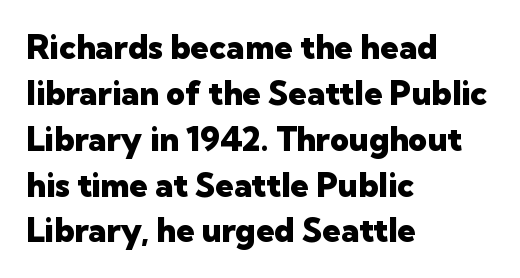
Q: Is the text bold? A: Yes.
Q: Is the text italic (slanted)? A: No, it is upright.
Q: Is the typeface a serif or a sans-serif typeface? A: Sans-serif.
Q: Is the text underlined? A: No.
Q: How is the paragraph aligned? A: Left-aligned.
Q: Is the spacing between letters normal or unusually wide? A: Normal.
Q: Is the spacing between lines tight, normal or loose? A: Normal.
Q: Width (condensed, normal, or wide)? A: Normal.
Q: Stroke contrast? A: Low.
Q: x-height? A: Medium.
Q: Monospaced? A: No.
